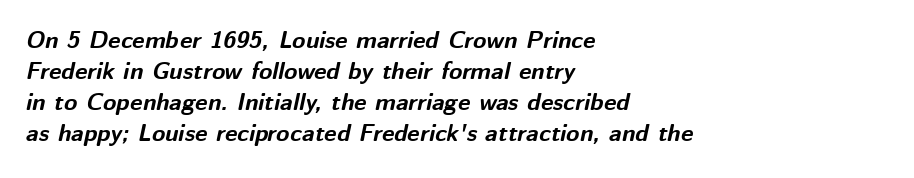
{"italic": "yes", "lean": "right", "slant_degrees": 12, "bold": "yes", "underline": "no", "align": "left", "line_spacing": "normal", "line_spacing_ratio": 1.29, "letter_spacing": "normal", "letter_spacing_em": 0.0, "glyph_px": 24}
